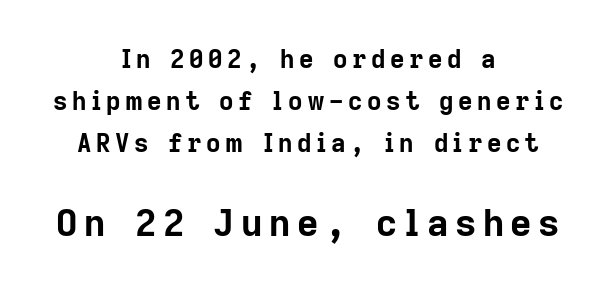
The image shows 37 px bold sans-serif type, upright; set centered, normal line spacing (1.69x), not underlined; the second (bottom) block is 1.48x larger; low stroke contrast and a medium x-height.
